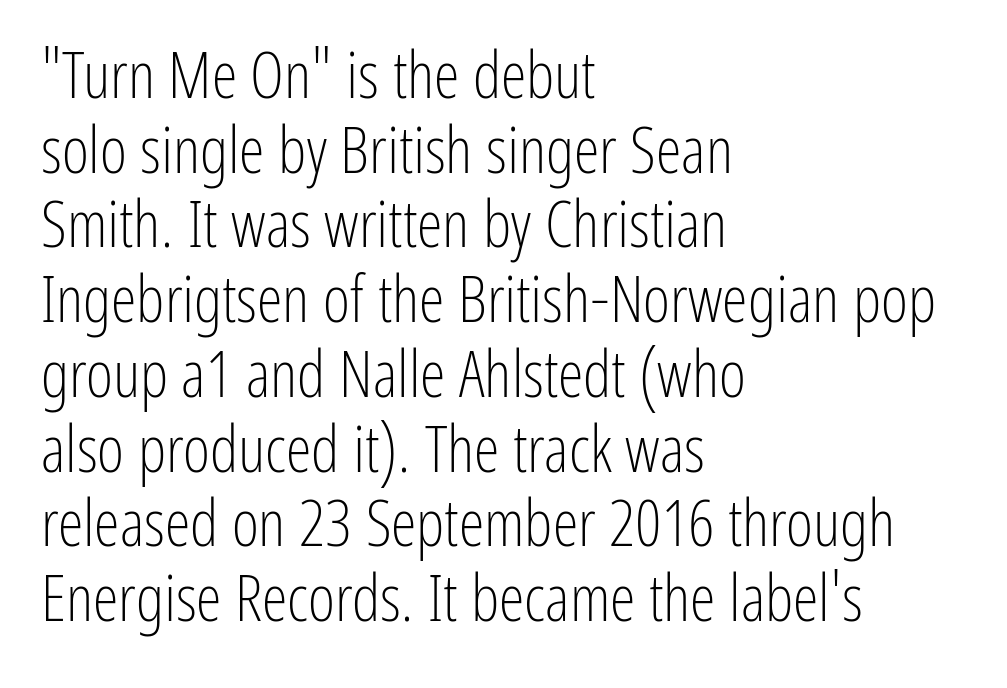
{"serif": "no", "italic": "no", "bold": "no", "weight": "light", "width": "condensed", "stroke_contrast": "low", "x_height": "medium", "monospaced": "no", "underline": "no", "align": "left", "line_spacing": "tight", "line_spacing_ratio": 1.15, "letter_spacing": "normal", "letter_spacing_em": 0.0, "glyph_px": 65}
